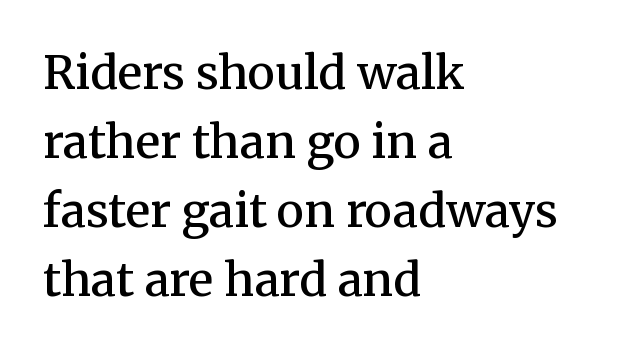
Quick note: underline off. A roman cut, with each character standing at attention. The rendering uses a semibold face; strokes are thickened but not to full bold. Spacing verdict: proportional, widths tailored to each character. What stands out about the letter spacing? Nothing — it is the standard amount. This sample uses a serif face.
